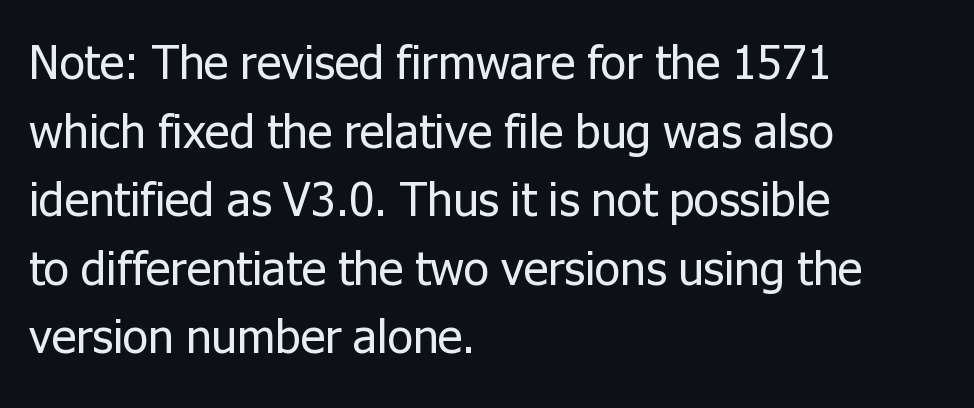
Q: Is the text bold? A: No.
Q: Is the text italic (slanted)? A: No, it is upright.
Q: Is the typeface a serif or a sans-serif typeface? A: Sans-serif.
Q: Is the text underlined? A: No.
Q: How is the paragraph aligned? A: Left-aligned.
Q: Is the spacing between letters normal or unusually wide? A: Normal.
Q: Is the spacing between lines tight, normal or loose? A: Normal.
Q: Width (condensed, normal, or wide)? A: Normal.
Q: Stroke contrast? A: Low.
Q: x-height? A: Medium.
Q: Monospaced? A: No.
